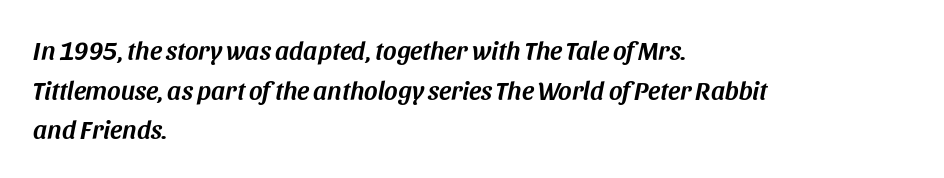
Q: Is the text italic (slanted)? A: Yes, it leans right by about 11 degrees.
Q: Is the text underlined? A: No.
Q: How is the paragraph aligned? A: Left-aligned.
Q: Is the spacing between letters normal or unusually wide? A: Normal.
Q: Is the spacing between lines tight, normal or loose? A: Normal.
